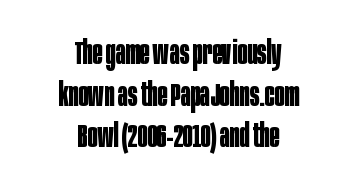
Q: Is the text bold? A: Yes.
Q: Is the text italic (slanted)? A: No, it is upright.
Q: Is the typeface a serif or a sans-serif typeface? A: Sans-serif.
Q: Is the text underlined? A: No.
Q: How is the paragraph aligned? A: Centered.
Q: Is the spacing between letters normal or unusually wide? A: Normal.
Q: Is the spacing between lines tight, normal or loose? A: Normal.
Q: Width (condensed, normal, or wide)? A: Condensed.
Q: Stroke contrast? A: Low.
Q: x-height? A: Large.
Q: Monospaced? A: No.
